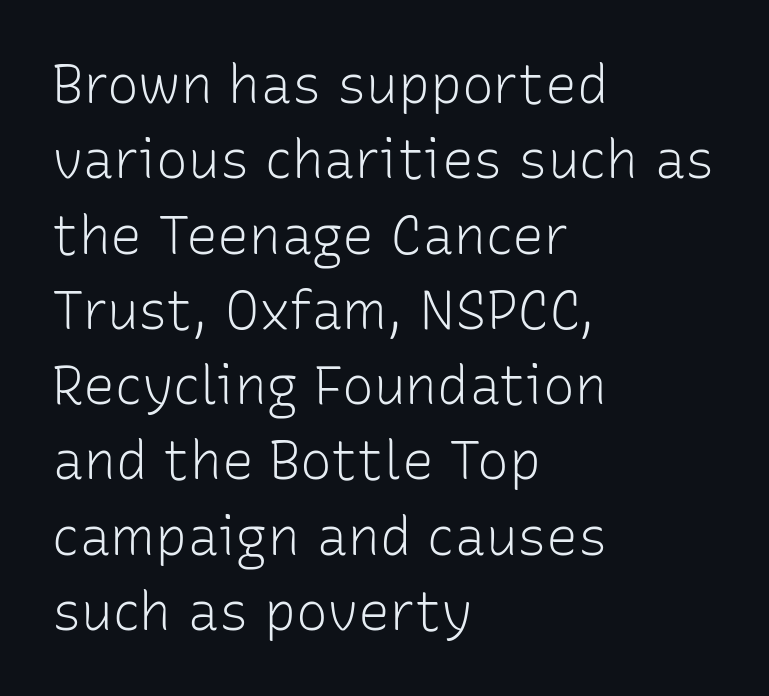
The image shows 53 px light sans-serif type, upright; set left-aligned, normal line spacing (1.42x), normal letter spacing, not underlined; low stroke contrast and a medium x-height.
